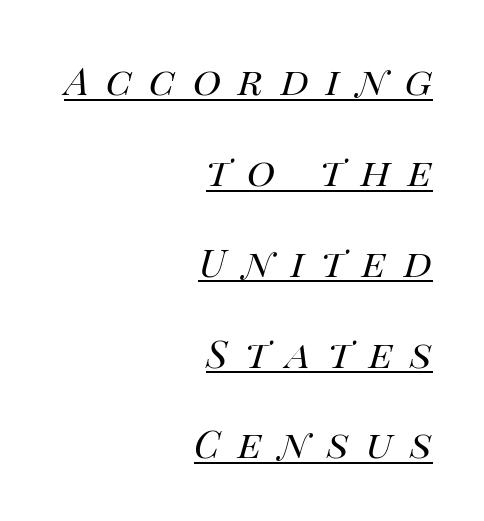
Notice the wide empty band between every row — that's loose leading. Words appear elongated and porous because spacing is wide. Every row of glyphs terminates at an identical x-position on the right. Spacing verdict: proportional, widths tailored to each character. There's an unmistakable incline to the writing here.
